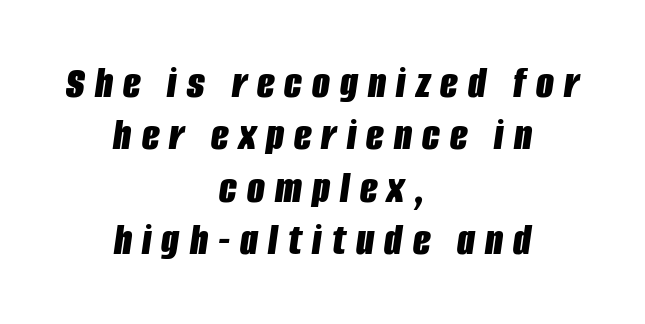
Q: Is the text bold? A: Yes.
Q: Is the text italic (slanted)? A: Yes, it leans right by about 8 degrees.
Q: Is the text underlined? A: No.
Q: How is the paragraph aligned? A: Centered.
Q: Is the spacing between letters normal or unusually wide? A: Unusually wide.
Q: Is the spacing between lines tight, normal or loose? A: Tight.
Q: Width (condensed, normal, or wide)? A: Condensed.
Q: Stroke contrast? A: Low.
Q: x-height? A: Large.
Q: Monospaced? A: No.
